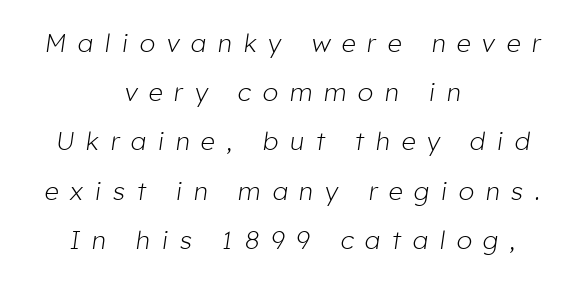
The image shows 25 px text type, italic (leaning right); set centered, loose line spacing (1.97x), unusually wide letter spacing (+0.47 em), not underlined.
